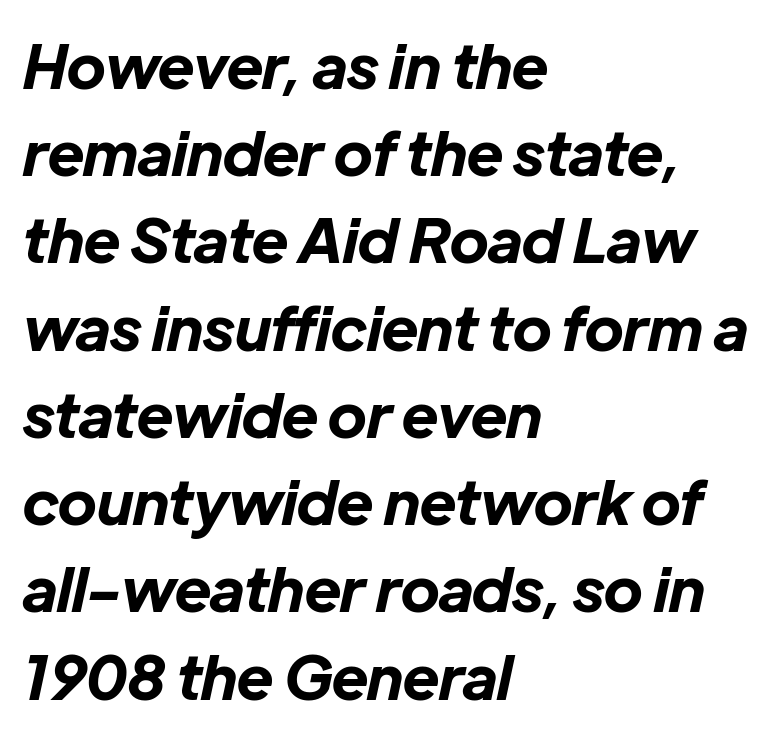
The image shows 61 px bold type, italic (leaning right); set left-aligned, normal line spacing (1.43x), normal letter spacing, not underlined; low stroke contrast and a medium x-height.
